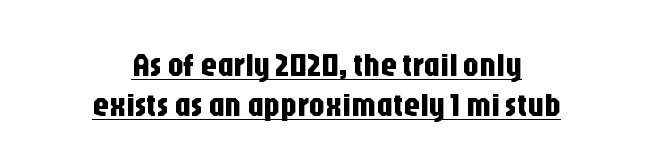
{"serif": "no", "italic": "no", "width": "condensed", "stroke_contrast": "low", "x_height": "large", "monospaced": "no", "underline": "yes", "align": "center", "line_spacing_ratio": 1.21, "letter_spacing": "normal", "letter_spacing_em": 0.0, "glyph_px": 33}
